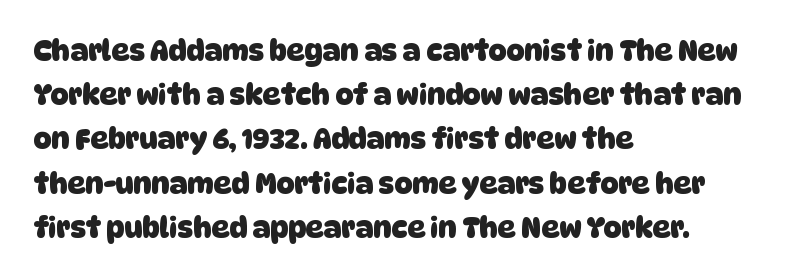
The image shows 28 px heavy sans-serif type; set left-aligned, normal line spacing (1.58x), normal letter spacing, not underlined; low stroke contrast and a large x-height.
